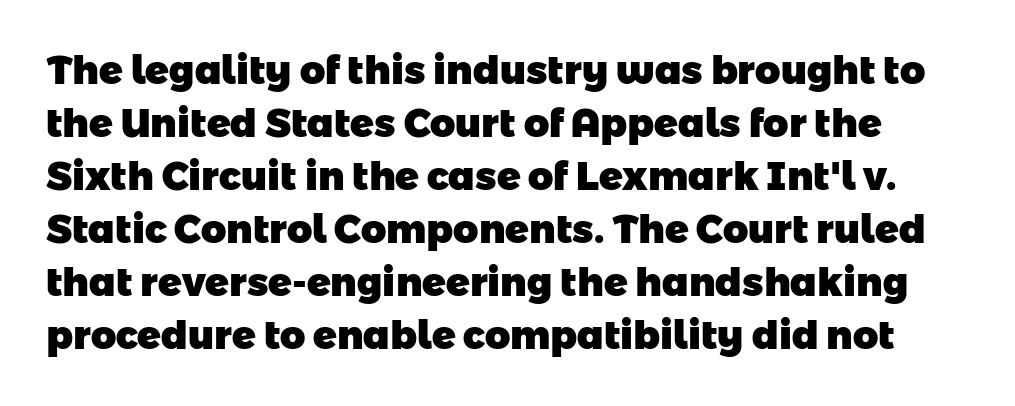
Q: Is the text bold? A: Yes.
Q: Is the typeface a serif or a sans-serif typeface? A: Sans-serif.
Q: Is the text underlined? A: No.
Q: Is the spacing between letters normal or unusually wide? A: Normal.
Q: Is the spacing between lines tight, normal or loose? A: Normal.
Q: Width (condensed, normal, or wide)? A: Normal.
Q: Stroke contrast? A: Low.
Q: x-height? A: Medium.
Q: Monospaced? A: No.
